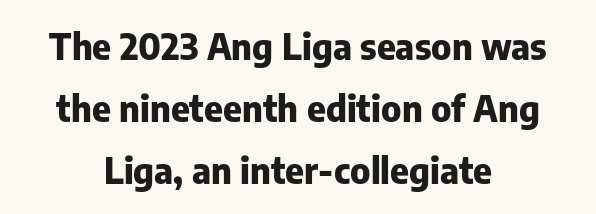
Q: Is the text bold? A: Yes.
Q: Is the text italic (slanted)? A: No, it is upright.
Q: Is the typeface a serif or a sans-serif typeface? A: Sans-serif.
Q: Is the text underlined? A: No.
Q: How is the paragraph aligned? A: Centered.
Q: Is the spacing between letters normal or unusually wide? A: Normal.
Q: Width (condensed, normal, or wide)? A: Normal.
Q: Stroke contrast? A: Low.
Q: x-height? A: Medium.
Q: Monospaced? A: No.
